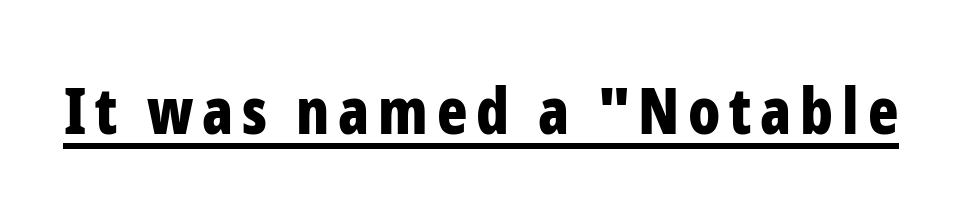
The image shows 63 px bold, condensed sans-serif type, upright; set underlined; low stroke contrast and a medium x-height.
